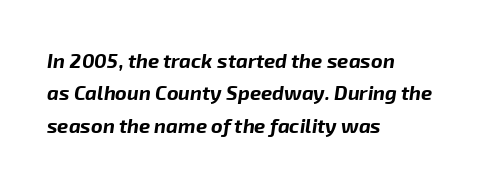
A student would call this left alignment; a typographer would say flush left, rag right. The font is running at its bold setting. Vertical spacing — default. Characters follow at the spacing the type designer built in. Would a proofreader flag this as italicized? Yes.
